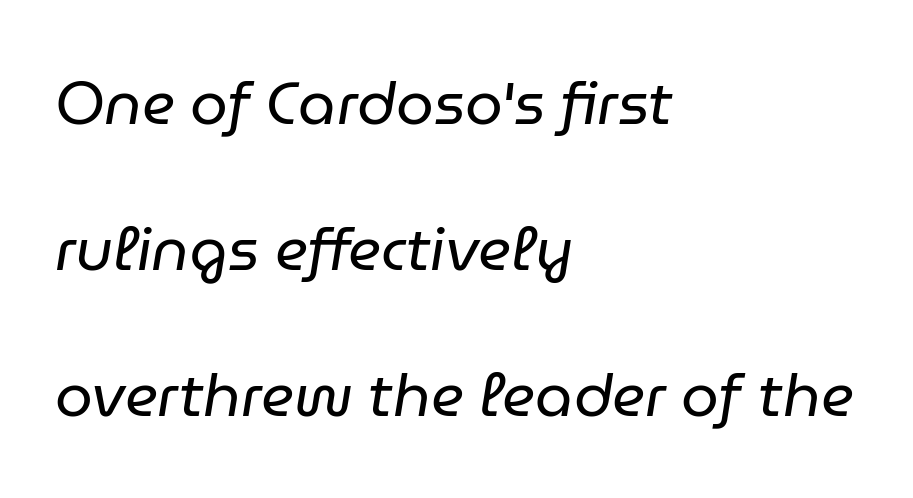
The image shows 60 px regular-weight type, italic (leaning right); set left-aligned, loose line spacing (2.43x), normal letter spacing, not underlined; low stroke contrast and a medium x-height.
